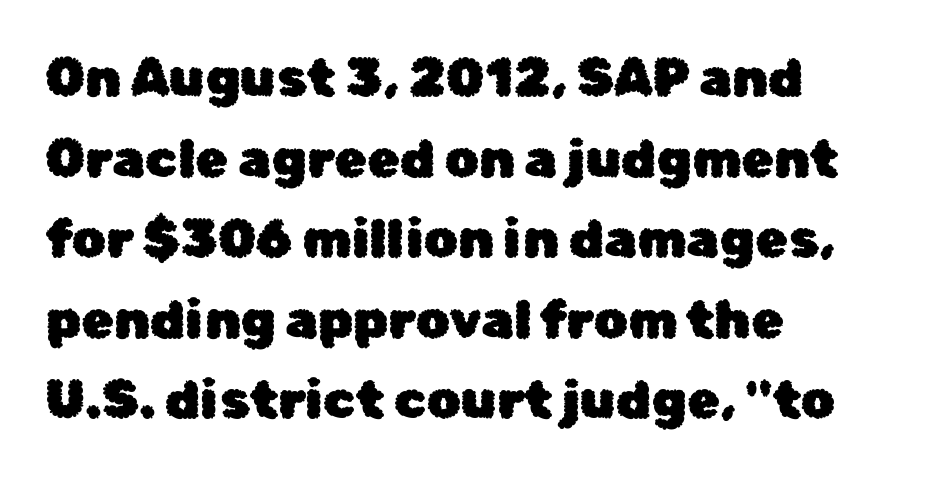
The image shows 53 px sans-serif type, upright; set left-aligned, normal line spacing (1.52x), normal letter spacing, not underlined; low stroke contrast and a medium x-height.
